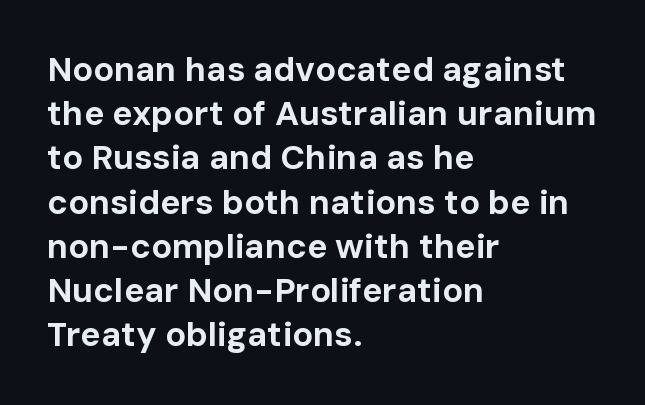
The image shows 34 px bold sans-serif type, upright; set left-aligned, normal line spacing (1.3x), normal letter spacing, not underlined; low stroke contrast and a medium x-height.
